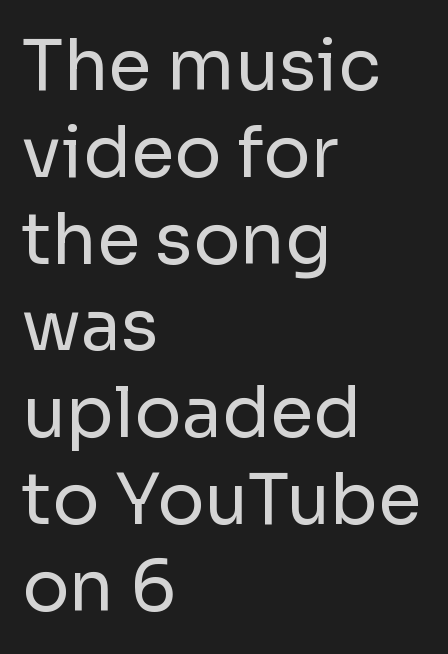
Q: Is the text bold? A: No.
Q: Is the text italic (slanted)? A: No, it is upright.
Q: Is the typeface a serif or a sans-serif typeface? A: Sans-serif.
Q: Is the text underlined? A: No.
Q: How is the paragraph aligned? A: Left-aligned.
Q: Is the spacing between letters normal or unusually wide? A: Normal.
Q: Width (condensed, normal, or wide)? A: Normal.
Q: Stroke contrast? A: Low.
Q: x-height? A: Medium.
Q: Monospaced? A: No.
